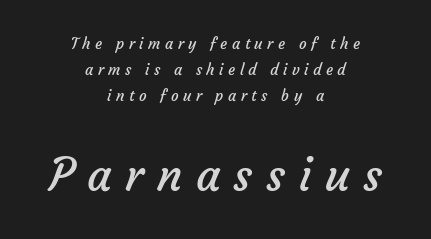
Q: Is the text bold? A: No.
Q: Is the typeface a serif or a sans-serif typeface? A: Sans-serif.
Q: Is the text underlined? A: No.
Q: How is the paragraph aligned? A: Centered.
Q: Is the spacing between letters normal or unusually wide? A: Unusually wide.
Q: Which block of text is set in a larger size, the first (top) or the second (bottom)? A: The second (bottom) one.
Q: Width (condensed, normal, or wide)? A: Normal.
Q: Stroke contrast? A: Low.
Q: x-height? A: Medium.
Q: Monospaced? A: No.
